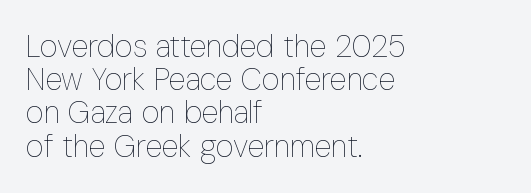
The image shows 31 px thin, condensed type, upright; set left-aligned, tight line spacing (1.07x), normal letter spacing, not underlined; low stroke contrast and a medium x-height.
